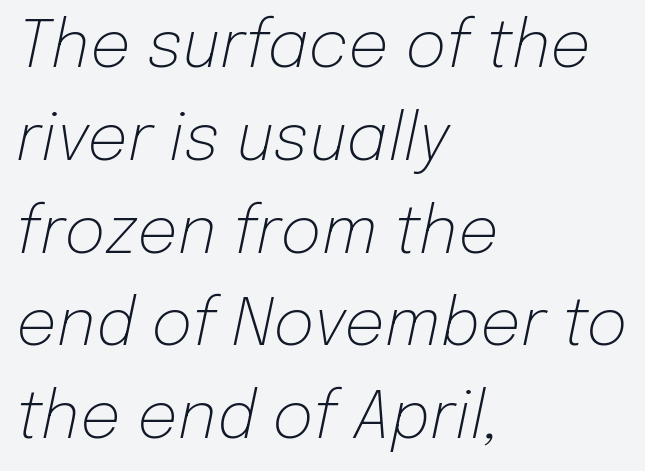
Q: Is the text bold? A: No.
Q: Is the text italic (slanted)? A: Yes, it leans right by about 12 degrees.
Q: Is the text underlined? A: No.
Q: How is the paragraph aligned? A: Left-aligned.
Q: Is the spacing between letters normal or unusually wide? A: Normal.
Q: Is the spacing between lines tight, normal or loose? A: Normal.
Q: Width (condensed, normal, or wide)? A: Normal.
Q: Stroke contrast? A: Low.
Q: x-height? A: Medium.
Q: Monospaced? A: No.
